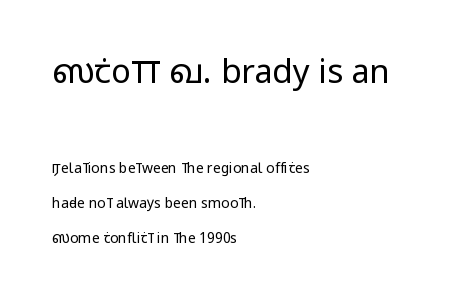
Q: Is the text bold? A: No.
Q: Is the text italic (slanted)? A: No, it is upright.
Q: Is the typeface a serif or a sans-serif typeface? A: Sans-serif.
Q: Is the text underlined? A: No.
Q: How is the paragraph aligned? A: Left-aligned.
Q: Is the spacing between letters normal or unusually wide? A: Normal.
Q: Is the spacing between lines tight, normal or loose? A: Loose.
Q: Which block of text is set in a larger size, the first (top) or the second (bottom)? A: The first (top) one.
Q: Width (condensed, normal, or wide)? A: Condensed.
Q: Stroke contrast? A: Low.
Q: x-height? A: Large.
Q: Monospaced? A: No.
